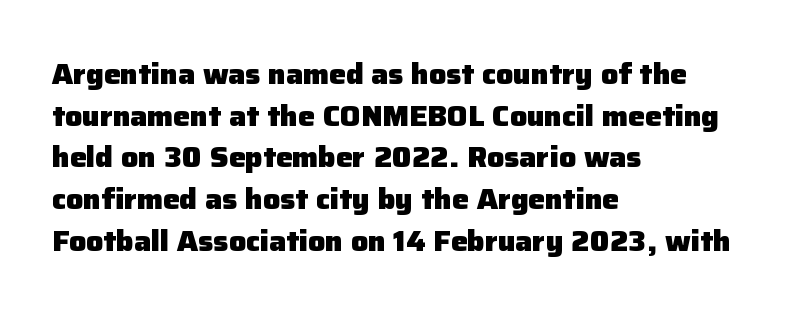
{"serif": "no", "italic": "no", "bold": "yes", "weight": "heavy", "width": "normal", "stroke_contrast": "low", "x_height": "medium", "monospaced": "no", "underline": "no", "align": "left", "line_spacing": "normal", "line_spacing_ratio": 1.49, "letter_spacing": "normal", "letter_spacing_em": 0.0, "glyph_px": 28}
